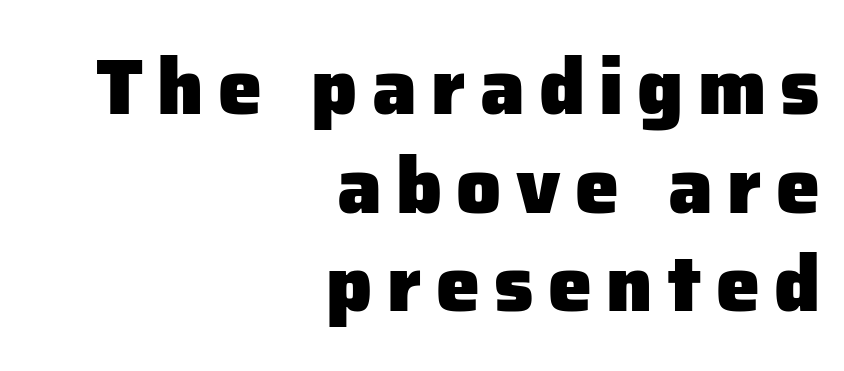
Q: Is the text bold? A: Yes.
Q: Is the text italic (slanted)? A: No, it is upright.
Q: Is the typeface a serif or a sans-serif typeface? A: Sans-serif.
Q: Is the text underlined? A: No.
Q: How is the paragraph aligned? A: Right-aligned.
Q: Is the spacing between lines tight, normal or loose? A: Normal.
Q: Width (condensed, normal, or wide)? A: Normal.
Q: Stroke contrast? A: Low.
Q: x-height? A: Medium.
Q: Monospaced? A: No.
